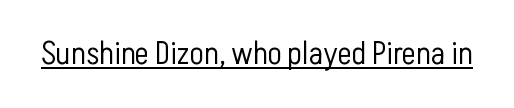
The image shows 33 px light, condensed sans-serif type, upright; set normal letter spacing, underlined; low stroke contrast and a medium x-height.
